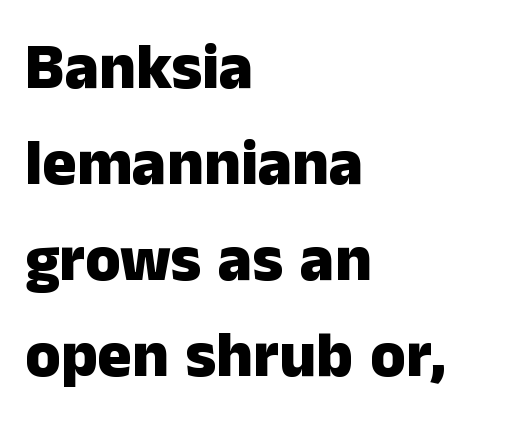
{"serif": "no", "italic": "no", "bold": "yes", "weight": "heavy", "width": "normal", "stroke_contrast": "low", "x_height": "medium", "monospaced": "no", "underline": "no", "align": "left", "line_spacing": "normal", "line_spacing_ratio": 1.5, "letter_spacing": "normal", "letter_spacing_em": 0.0, "glyph_px": 64}
